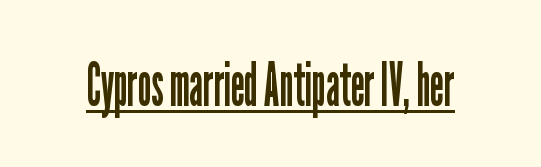
Q: Is the text bold? A: No.
Q: Is the text italic (slanted)? A: No, it is upright.
Q: Is the typeface a serif or a sans-serif typeface? A: Sans-serif.
Q: Is the text underlined? A: Yes.
Q: Is the spacing between letters normal or unusually wide? A: Normal.
Q: Width (condensed, normal, or wide)? A: Condensed.
Q: Stroke contrast? A: Low.
Q: x-height? A: Medium.
Q: Monospaced? A: No.
